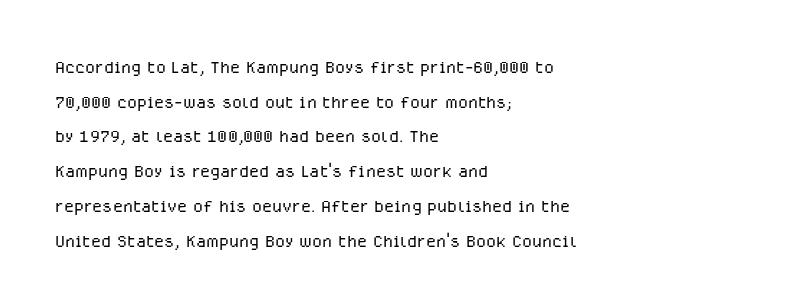
Vertical strokes here are truly vertical. Is the block centered? No — it sits flush against the left margin. Standard letterfit; no display-style spreading of the glyphs. This is not heavy type; no bold has been used.
